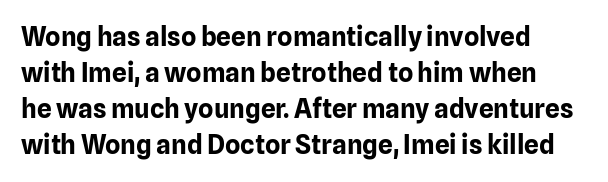
{"italic": "no", "bold": "yes", "underline": "no", "line_spacing": "normal", "line_spacing_ratio": 1.39, "letter_spacing": "normal", "letter_spacing_em": 0.0, "glyph_px": 26}
